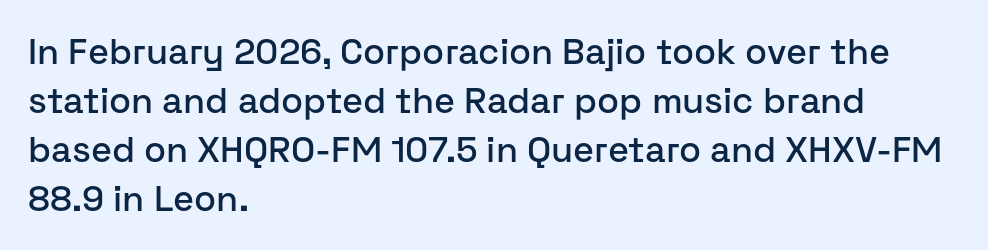
The image shows 36 px sans-serif type, upright; set left-aligned, normal line spacing (1.36x), normal letter spacing, not underlined; low stroke contrast and a medium x-height.
